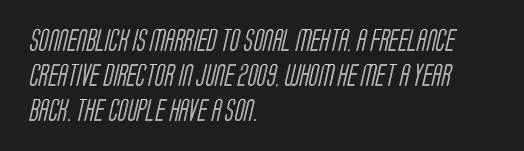
{"underline": "no", "align": "left", "line_spacing": "normal", "line_spacing_ratio": 1.58, "letter_spacing": "normal", "letter_spacing_em": 0.0, "glyph_px": 22}
